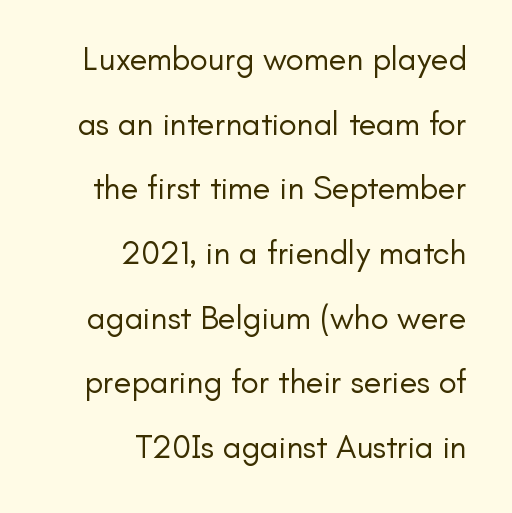
{"serif": "no", "italic": "no", "bold": "no", "weight": "regular", "width": "normal", "stroke_contrast": "low", "x_height": "small", "monospaced": "no", "underline": "no", "align": "right", "line_spacing": "loose", "line_spacing_ratio": 1.96, "letter_spacing": "normal", "letter_spacing_em": 0.0, "glyph_px": 33}
